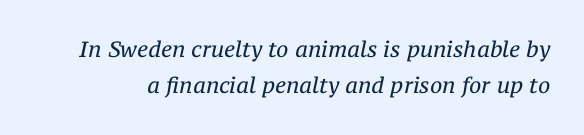
{"italic": "yes", "lean": "right", "slant_degrees": 12, "bold": "no", "underline": "no", "line_spacing": "normal", "line_spacing_ratio": 1.65, "letter_spacing": "normal", "letter_spacing_em": 0.0, "glyph_px": 22}
